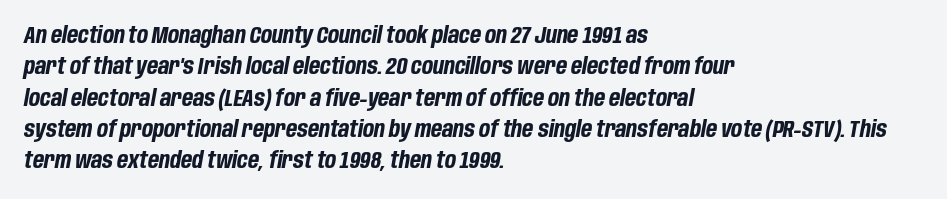
Q: Is the text bold? A: Yes.
Q: Is the text italic (slanted)? A: Yes, it leans right by about 10 degrees.
Q: Is the text underlined? A: No.
Q: How is the paragraph aligned? A: Left-aligned.
Q: Is the spacing between letters normal or unusually wide? A: Normal.
Q: Is the spacing between lines tight, normal or loose? A: Normal.
